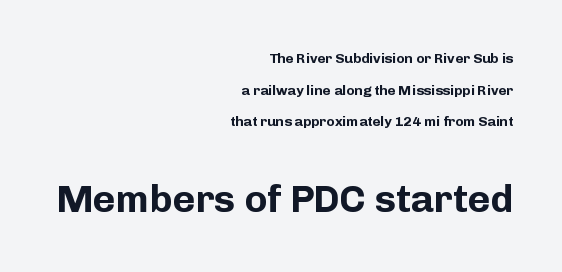
The image shows 39 px bold sans-serif type, upright; set right-aligned, loose line spacing (2.26x), normal letter spacing, not underlined; the second (bottom) block is 2.79x larger; low stroke contrast and a medium x-height.
